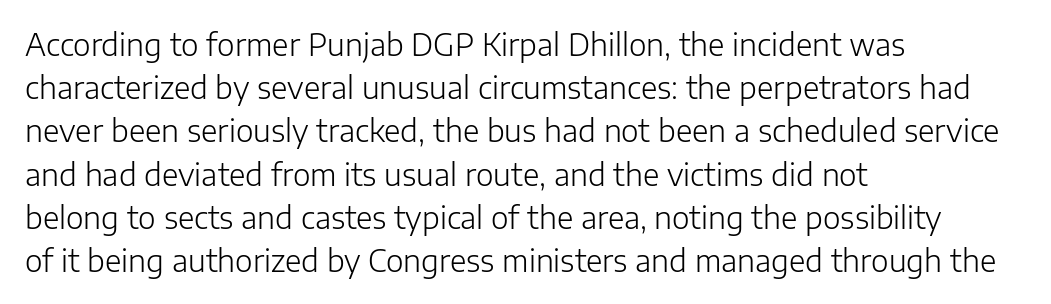
Q: Is the text bold? A: No.
Q: Is the text italic (slanted)? A: No, it is upright.
Q: Is the typeface a serif or a sans-serif typeface? A: Sans-serif.
Q: Is the text underlined? A: No.
Q: How is the paragraph aligned? A: Left-aligned.
Q: Is the spacing between letters normal or unusually wide? A: Normal.
Q: Is the spacing between lines tight, normal or loose? A: Normal.
Q: Width (condensed, normal, or wide)? A: Normal.
Q: Stroke contrast? A: Low.
Q: x-height? A: Medium.
Q: Monospaced? A: No.
